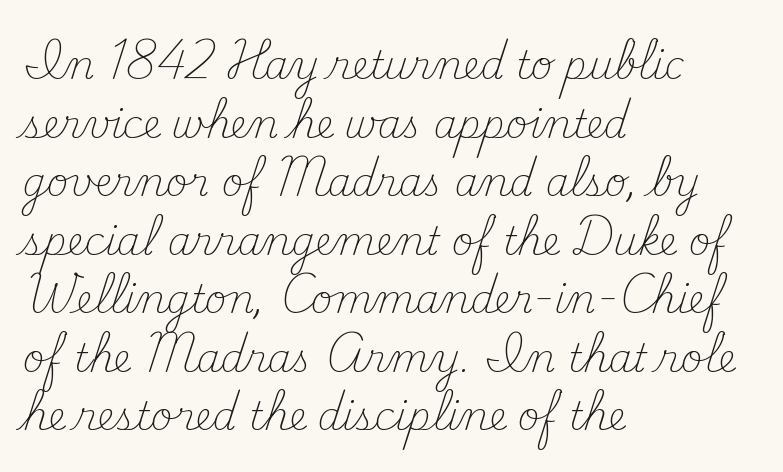
The image shows 38 px light serif type; set left-aligned, normal line spacing (1.54x), normal letter spacing, not underlined; medium stroke contrast and a small x-height.
